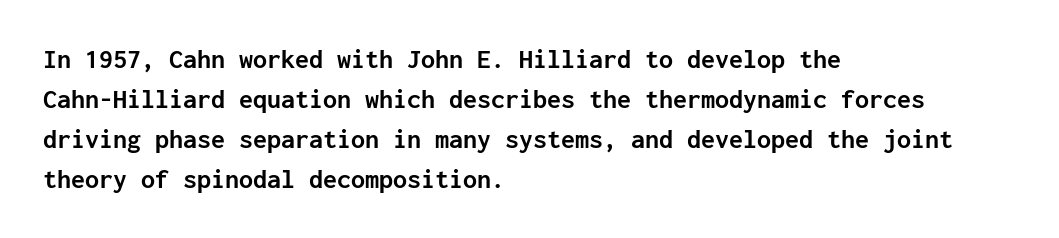
{"serif": "no", "italic": "no", "bold": "yes", "weight": "semibold", "width": "normal", "stroke_contrast": "low", "x_height": "medium", "monospaced": "yes", "underline": "no", "align": "left", "line_spacing": "normal", "line_spacing_ratio": 1.43, "letter_spacing": "normal", "letter_spacing_em": 0.0, "glyph_px": 28}
